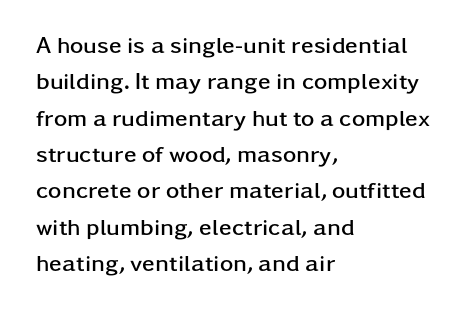
{"italic": "no", "bold": "yes", "underline": "no", "align": "left", "line_spacing": "normal", "line_spacing_ratio": 1.58, "letter_spacing": "normal", "letter_spacing_em": 0.0, "glyph_px": 23}
